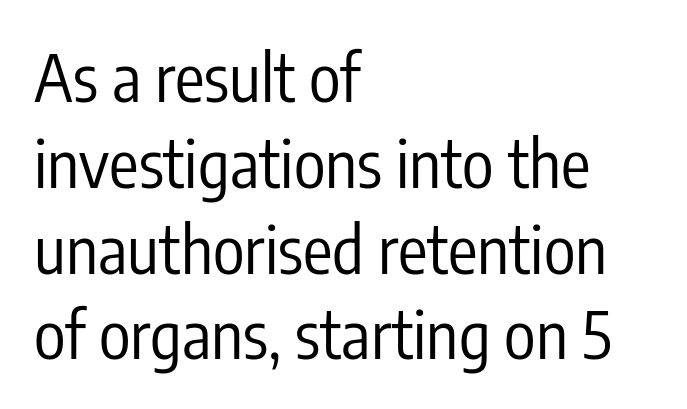
The image shows 66 px regular-weight, condensed sans-serif type, upright; set left-aligned, normal line spacing (1.3x), normal letter spacing, not underlined; low stroke contrast and a medium x-height.
